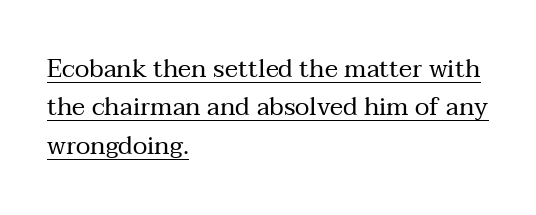
Q: Is the text bold? A: No.
Q: Is the text italic (slanted)? A: No, it is upright.
Q: Is the text underlined? A: Yes.
Q: How is the paragraph aligned? A: Left-aligned.
Q: Is the spacing between letters normal or unusually wide? A: Normal.
Q: Is the spacing between lines tight, normal or loose? A: Normal.
